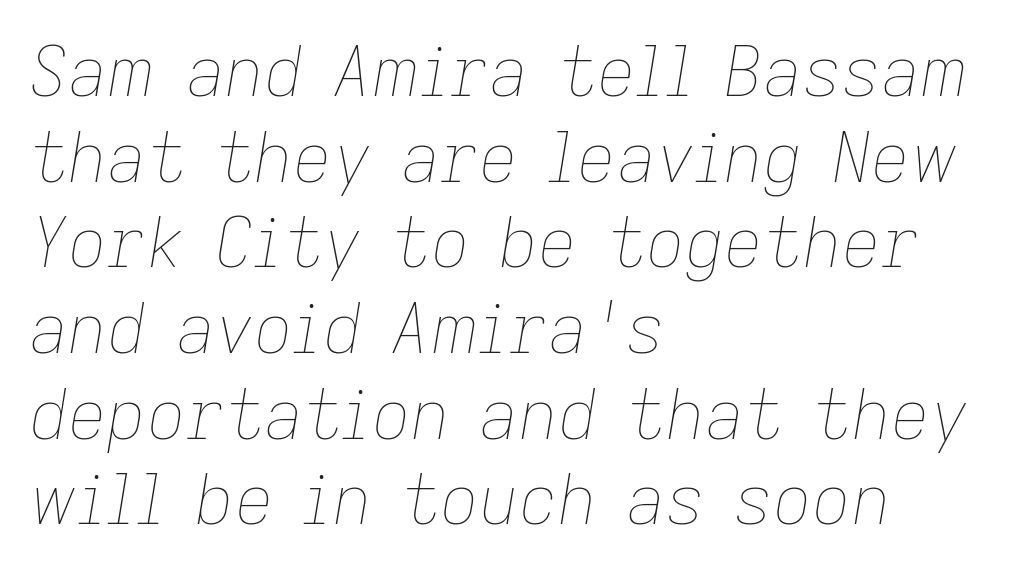
{"italic": "yes", "lean": "right", "slant_degrees": 9, "bold": "no", "weight": "thin", "width": "normal", "stroke_contrast": "low", "x_height": "medium", "monospaced": "no", "underline": "no", "align": "left", "line_spacing": "normal", "line_spacing_ratio": 1.26, "letter_spacing": "normal", "letter_spacing_em": 0.0, "glyph_px": 68}
